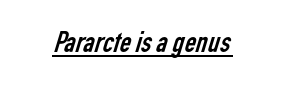
Q: Is the text bold? A: No.
Q: Is the typeface a serif or a sans-serif typeface? A: Sans-serif.
Q: Is the text underlined? A: Yes.
Q: Is the spacing between letters normal or unusually wide? A: Normal.
Q: Width (condensed, normal, or wide)? A: Condensed.
Q: Stroke contrast? A: Low.
Q: x-height? A: Medium.
Q: Monospaced? A: No.
